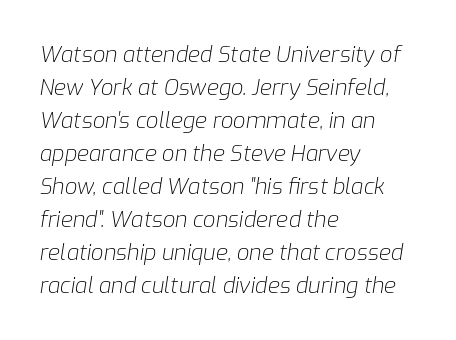
The image shows 22 px text type, italic (leaning right); set left-aligned, normal line spacing (1.5x), normal letter spacing, not underlined.
